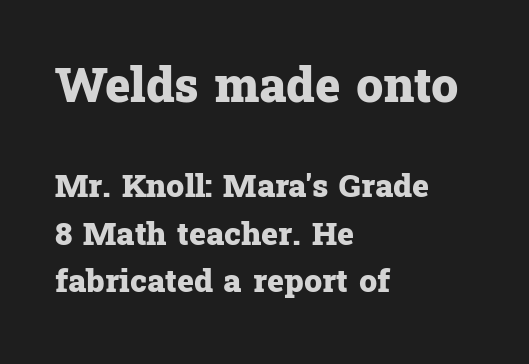
Q: Is the text bold? A: Yes.
Q: Is the text italic (slanted)? A: No, it is upright.
Q: Is the typeface a serif or a sans-serif typeface? A: Serif.
Q: Is the text underlined? A: No.
Q: How is the paragraph aligned? A: Left-aligned.
Q: Is the spacing between letters normal or unusually wide? A: Normal.
Q: Is the spacing between lines tight, normal or loose? A: Normal.
Q: Which block of text is set in a larger size, the first (top) or the second (bottom)? A: The first (top) one.
Q: Width (condensed, normal, or wide)? A: Normal.
Q: Stroke contrast? A: Low.
Q: x-height? A: Medium.
Q: Monospaced? A: No.
